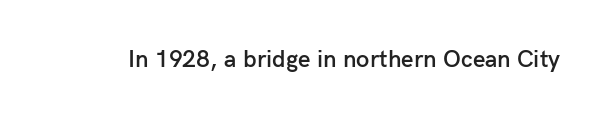
{"italic": "no", "bold": "semi", "underline": "no", "letter_spacing": "normal", "letter_spacing_em": 0.0, "glyph_px": 24}
